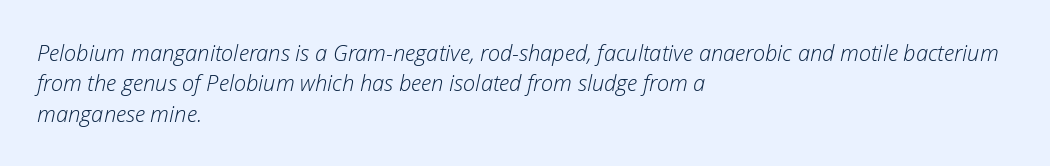
{"italic": "yes", "lean": "right", "slant_degrees": 12, "bold": "no", "underline": "no", "align": "left", "line_spacing": "normal", "line_spacing_ratio": 1.38, "letter_spacing": "normal", "letter_spacing_em": 0.0, "glyph_px": 22}
